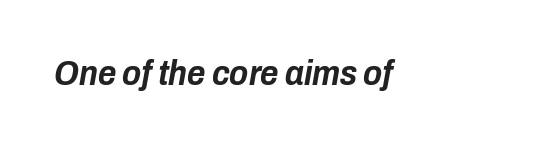
Q: Is the text bold? A: Yes.
Q: Is the text italic (slanted)? A: Yes, it leans right by about 10 degrees.
Q: Is the text underlined? A: No.
Q: Is the spacing between letters normal or unusually wide? A: Normal.
Q: Width (condensed, normal, or wide)? A: Condensed.
Q: Stroke contrast? A: Low.
Q: x-height? A: Medium.
Q: Monospaced? A: No.
